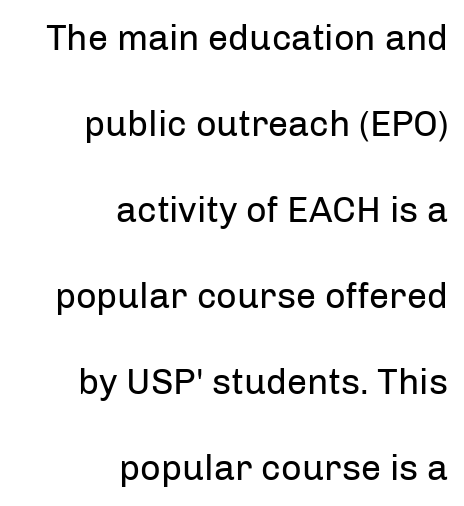
{"serif": "no", "italic": "no", "bold": "no", "weight": "regular", "width": "normal", "stroke_contrast": "low", "x_height": "medium", "monospaced": "no", "underline": "no", "align": "right", "line_spacing": "loose", "line_spacing_ratio": 2.39, "letter_spacing": "normal", "letter_spacing_em": 0.0, "glyph_px": 36}
